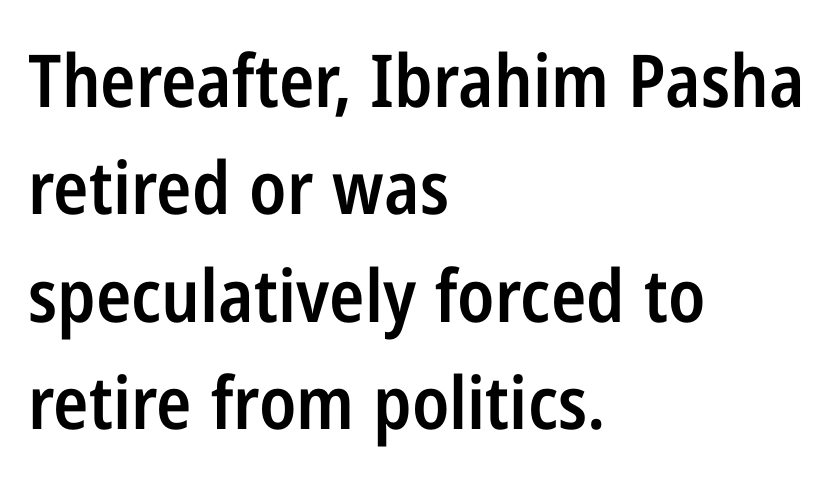
The image shows 73 px semibold, condensed sans-serif type, upright; set left-aligned, normal line spacing (1.47x), normal letter spacing, not underlined; low stroke contrast and a medium x-height.
